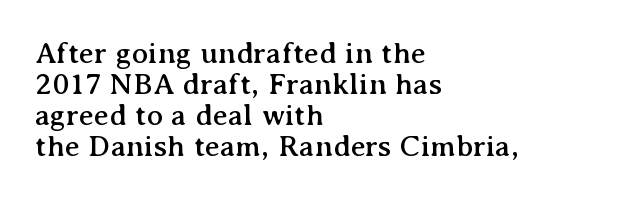
{"serif": "yes", "italic": "no", "width": "normal", "stroke_contrast": "medium", "x_height": "medium", "monospaced": "no", "underline": "no", "align": "left", "line_spacing": "tight", "line_spacing_ratio": 1.0, "letter_spacing": "normal", "letter_spacing_em": 0.0, "glyph_px": 31}
